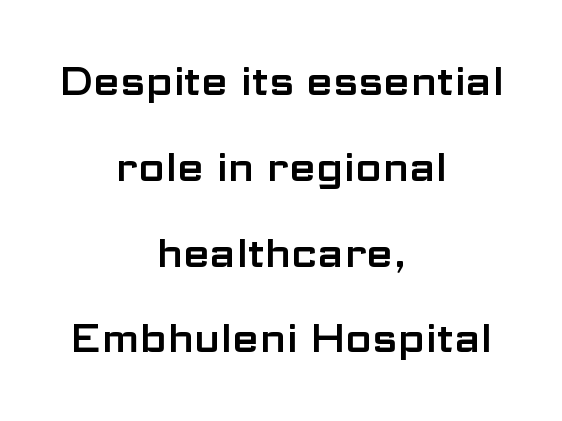
The image shows 39 px wide sans-serif type, upright; set centered, loose line spacing (2.2x), normal letter spacing, not underlined; low stroke contrast and a medium x-height.
